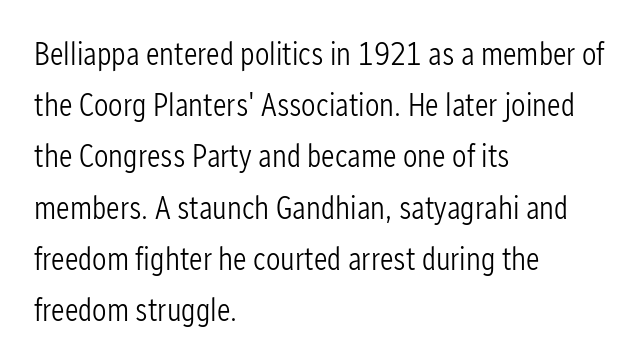
Caption: multi-line text, flush left, ragged right. Standard letterfit; no display-style spreading of the glyphs. Only glyphs here, with clear space below each row. The rendering uses natural spacing where letterforms have individual widths.
